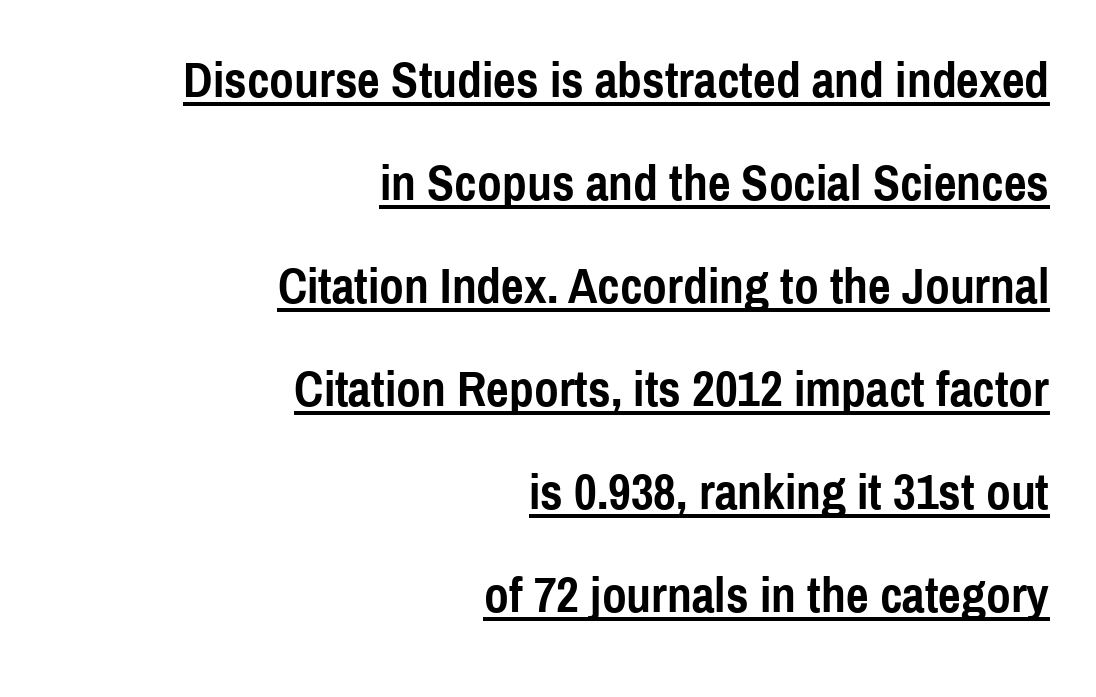
{"serif": "no", "italic": "no", "bold": "yes", "weight": "semibold", "width": "condensed", "x_height": "medium", "monospaced": "no", "underline": "yes", "align": "right", "line_spacing": "loose", "line_spacing_ratio": 2.06, "letter_spacing": "normal", "letter_spacing_em": 0.0, "glyph_px": 50}
